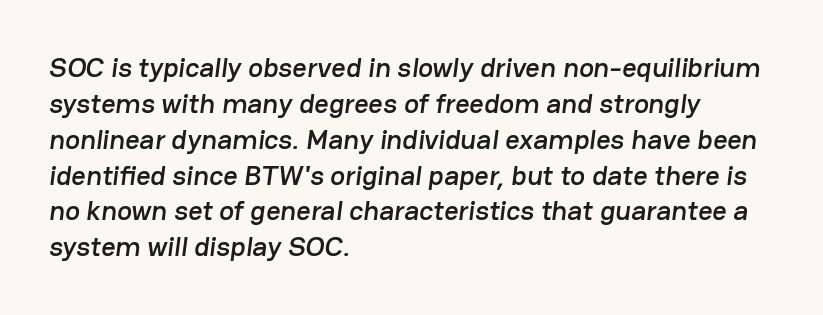
Q: Is the typeface a serif or a sans-serif typeface? A: Sans-serif.
Q: Is the text underlined? A: No.
Q: How is the paragraph aligned? A: Left-aligned.
Q: Is the spacing between letters normal or unusually wide? A: Normal.
Q: Is the spacing between lines tight, normal or loose? A: Normal.
Q: Width (condensed, normal, or wide)? A: Normal.
Q: Stroke contrast? A: Low.
Q: x-height? A: Medium.
Q: Monospaced? A: No.
